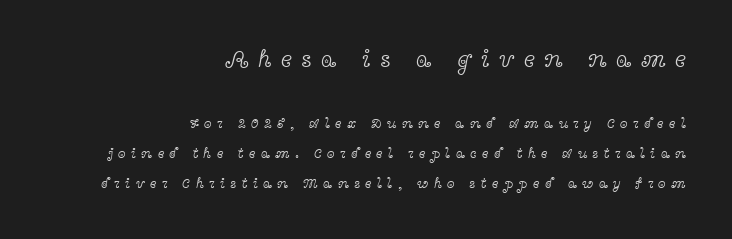
{"italic": "no", "bold": "no", "underline": "no", "align": "right", "line_spacing": "loose", "line_spacing_ratio": 2.13, "letter_spacing": "wide", "letter_spacing_em": 0.38, "larger_block": "first", "size_ratio": 1.71, "glyph_px": 24}
